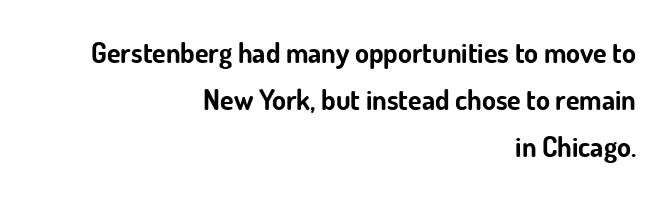
Inter-character spacing is left at the font's built-in metrics. Its strokes are broad and dark, the hallmark of bold type. This sample keeps an unexceptional amount of space between lines. Vertical strokes here are truly vertical. Horizontally, the lines are justified to the trailing edge only.
